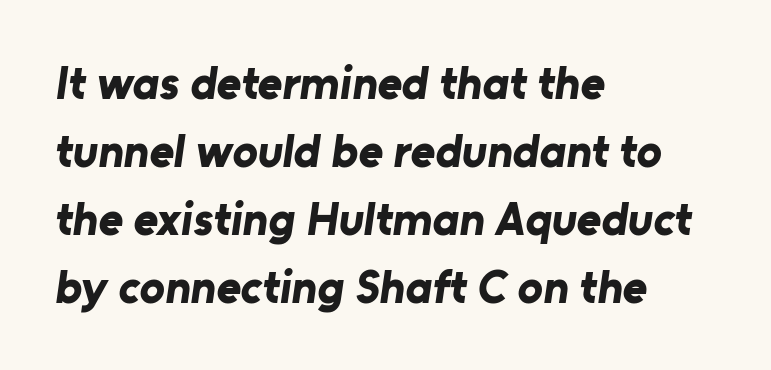
Q: Is the text bold? A: Yes.
Q: Is the typeface a serif or a sans-serif typeface? A: Sans-serif.
Q: Is the text underlined? A: No.
Q: How is the paragraph aligned? A: Left-aligned.
Q: Is the spacing between letters normal or unusually wide? A: Normal.
Q: Is the spacing between lines tight, normal or loose? A: Normal.
Q: Width (condensed, normal, or wide)? A: Normal.
Q: Stroke contrast? A: Low.
Q: x-height? A: Medium.
Q: Monospaced? A: No.
